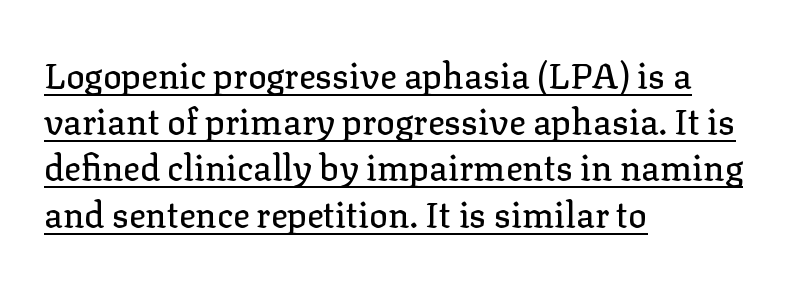
Q: Is the text italic (slanted)? A: No, it is upright.
Q: Is the typeface a serif or a sans-serif typeface? A: Serif.
Q: Is the text underlined? A: Yes.
Q: How is the paragraph aligned? A: Left-aligned.
Q: Is the spacing between letters normal or unusually wide? A: Normal.
Q: Is the spacing between lines tight, normal or loose? A: Normal.
Q: Width (condensed, normal, or wide)? A: Normal.
Q: Stroke contrast? A: Low.
Q: x-height? A: Medium.
Q: Monospaced? A: No.
